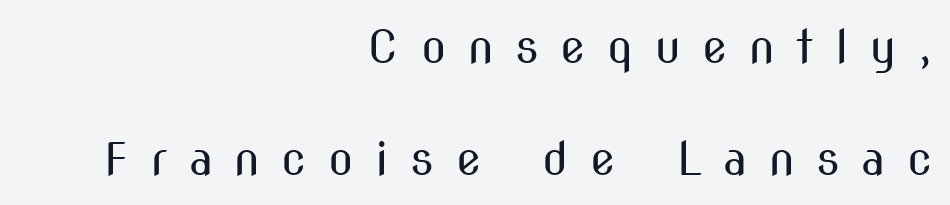
The image shows 46 px regular-weight, condensed sans-serif type, upright; set right-aligned, loose line spacing (2.43x), unusually wide letter spacing (+0.47 em), not underlined; medium stroke contrast and a medium x-height.
